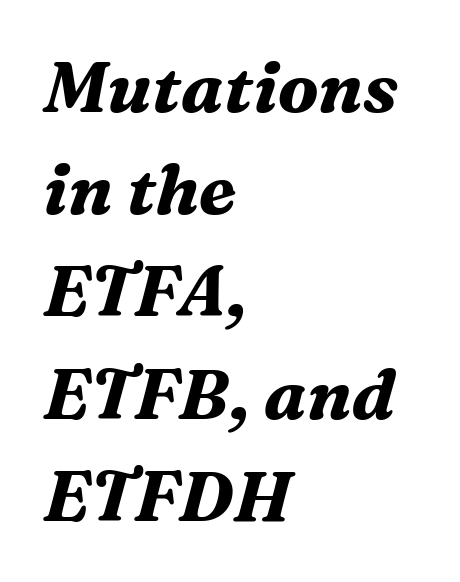
The image shows 70 px bold serif type, italic (leaning right); set left-aligned, normal line spacing (1.46x), normal letter spacing, not underlined; medium stroke contrast and a medium x-height.
